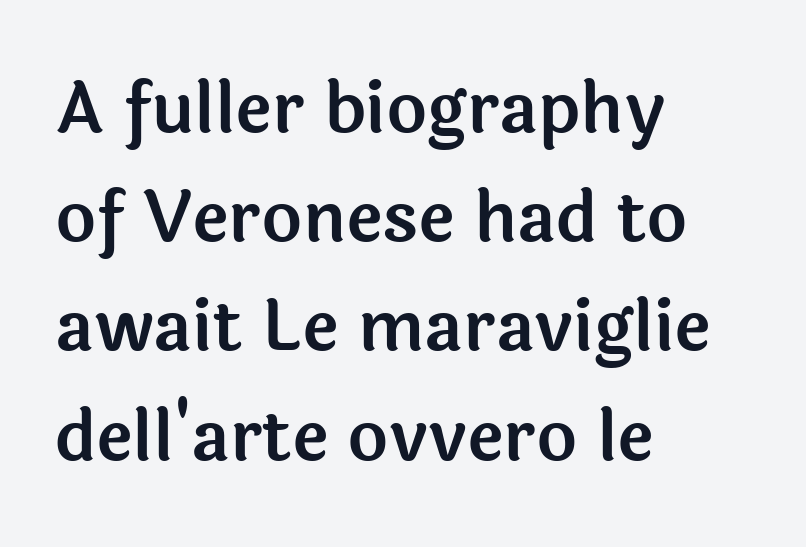
Check under the words: just untouched page. Posture: straight, roman, zero tilt. The passage shown has conventional tracking throughout. You could not count columns in this text — the font is proportionally spaced. The rows are spaced the way most documents space them.
